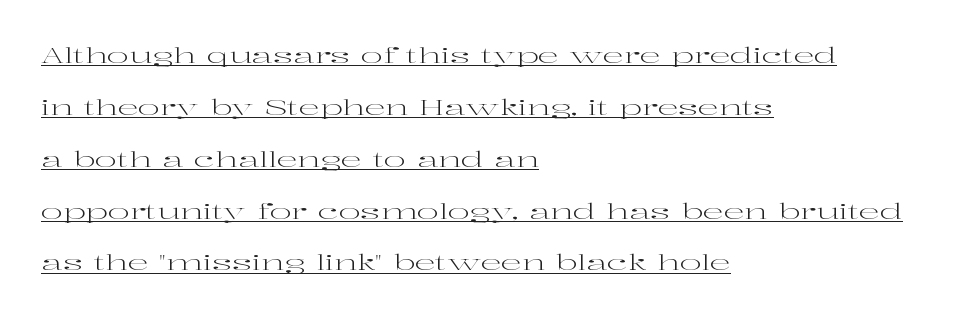
The image shows 21 px text type, upright; set left-aligned, loose line spacing (2.47x), normal letter spacing, underlined.
